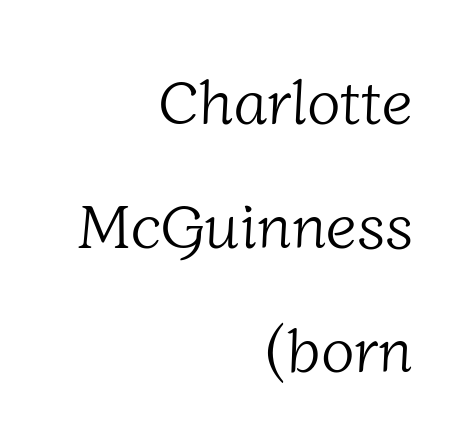
Q: Is the text bold? A: No.
Q: Is the typeface a serif or a sans-serif typeface? A: Serif.
Q: Is the text underlined? A: No.
Q: How is the paragraph aligned? A: Right-aligned.
Q: Is the spacing between letters normal or unusually wide? A: Normal.
Q: Is the spacing between lines tight, normal or loose? A: Loose.
Q: Width (condensed, normal, or wide)? A: Normal.
Q: Stroke contrast? A: Low.
Q: x-height? A: Medium.
Q: Monospaced? A: No.
